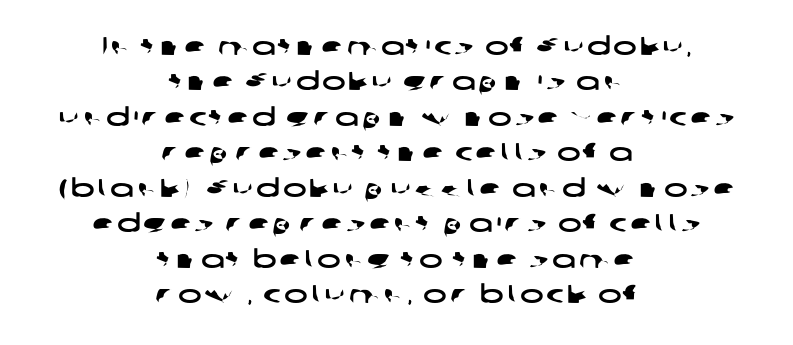
{"underline": "no", "align": "center", "line_spacing": "normal", "line_spacing_ratio": 1.42, "glyph_px": 25}
